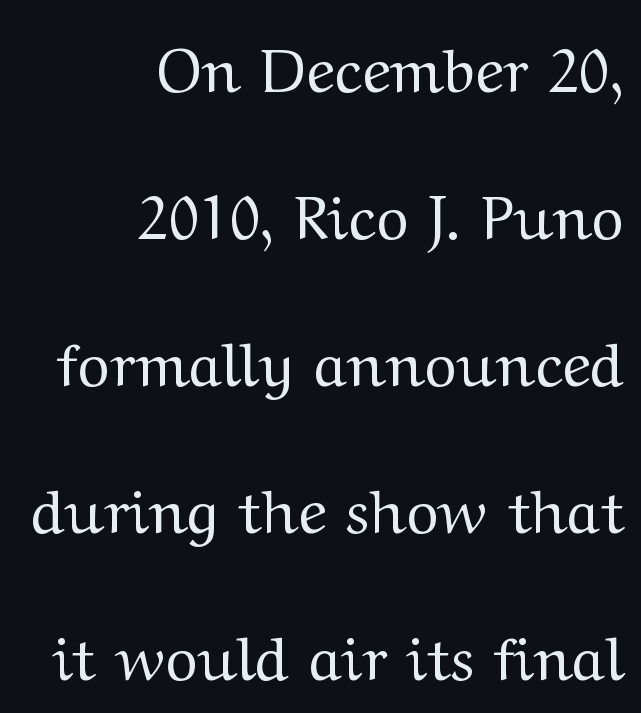
{"serif": "yes", "italic": "no", "bold": "no", "weight": "regular", "width": "wide", "stroke_contrast": "medium", "x_height": "medium", "monospaced": "no", "underline": "no", "align": "right", "line_spacing": "loose", "line_spacing_ratio": 2.41, "letter_spacing": "normal", "letter_spacing_em": 0.0, "glyph_px": 61}
